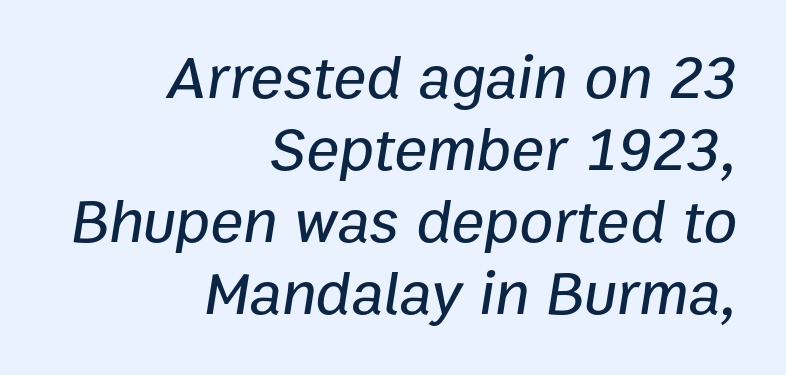
{"italic": "yes", "lean": "right", "slant_degrees": 9, "width": "normal", "stroke_contrast": "low", "x_height": "medium", "monospaced": "no", "underline": "no", "align": "right", "line_spacing_ratio": 1.16, "letter_spacing": "normal", "letter_spacing_em": 0.0, "glyph_px": 62}
